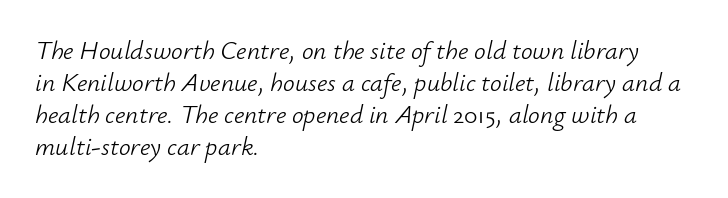
Q: Is the text bold? A: No.
Q: Is the text italic (slanted)? A: Yes, it leans right by about 12 degrees.
Q: Is the text underlined? A: No.
Q: How is the paragraph aligned? A: Left-aligned.
Q: Is the spacing between letters normal or unusually wide? A: Normal.
